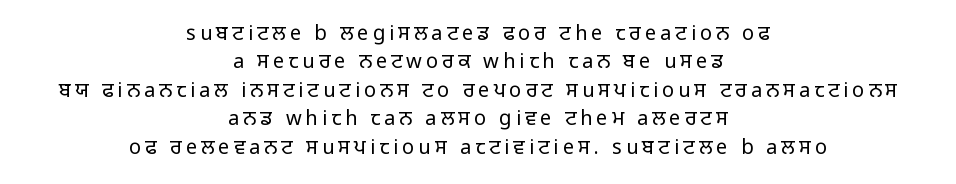
The image shows 20 px text type, upright; set centered, normal line spacing (1.42x), unusually wide letter spacing (+0.2 em), not underlined.
